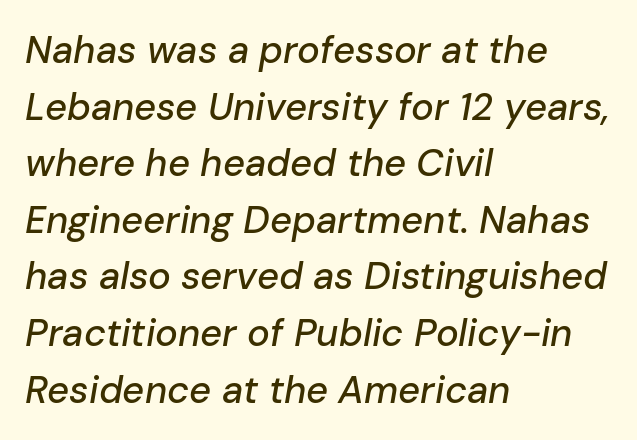
Leading: standard. Note the varied advance widths — an 'i' is clearly narrower than an 'm'. Words float on clear page, feet unadorned. Glyph-to-glyph distance matches everyday printed text.
